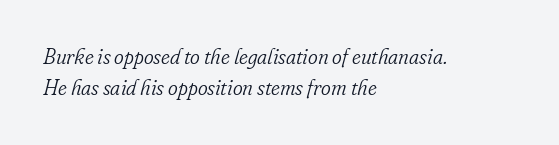
Q: Is the text bold? A: No.
Q: Is the text italic (slanted)? A: Yes, it leans right by about 16 degrees.
Q: Is the text underlined? A: No.
Q: How is the paragraph aligned? A: Left-aligned.
Q: Is the spacing between letters normal or unusually wide? A: Normal.
Q: Is the spacing between lines tight, normal or loose? A: Normal.
